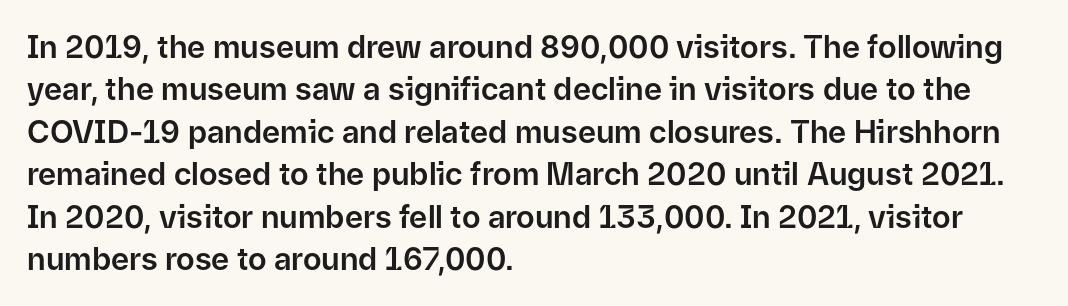
Q: Is the text italic (slanted)? A: No, it is upright.
Q: Is the typeface a serif or a sans-serif typeface? A: Sans-serif.
Q: Is the text underlined? A: No.
Q: How is the paragraph aligned? A: Left-aligned.
Q: Is the spacing between letters normal or unusually wide? A: Normal.
Q: Is the spacing between lines tight, normal or loose? A: Normal.
Q: Width (condensed, normal, or wide)? A: Normal.
Q: Stroke contrast? A: Low.
Q: x-height? A: Medium.
Q: Monospaced? A: No.
